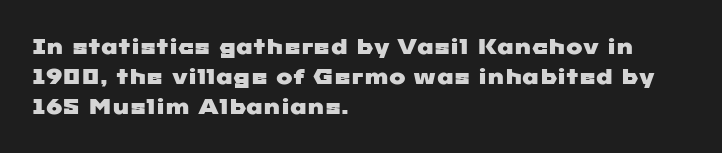
Rows of type keep a routine distance in the vertical direction. A typesetter would call this zero additional tracking. Leftover space on each line is placed entirely after the last word. Descenders are the only things crossing below the line.
